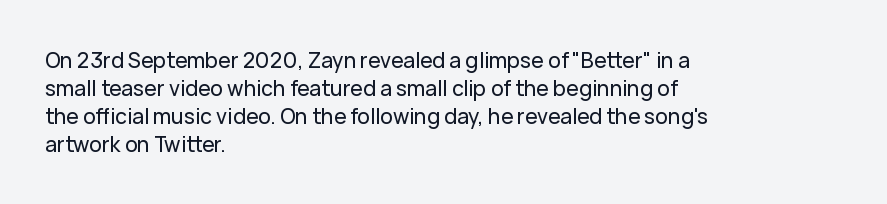
If you measured baseline to baseline, you'd find a middling distance. Descenders are the only things crossing below the line. The lines in this sample share a left origin and differ only in where they stop. Letter spacing: default. Quick note: not italic, upright.
